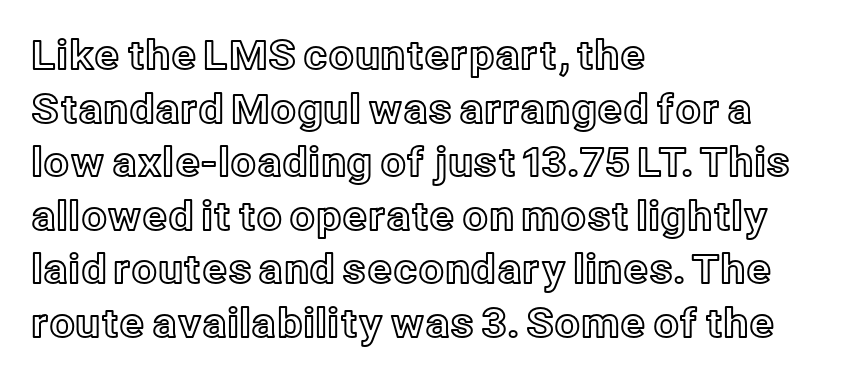
{"italic": "no", "width": "normal", "x_height": "medium", "monospaced": "no", "underline": "no", "align": "left", "line_spacing": "normal", "line_spacing_ratio": 1.34, "letter_spacing": "normal", "letter_spacing_em": 0.0, "glyph_px": 40}
